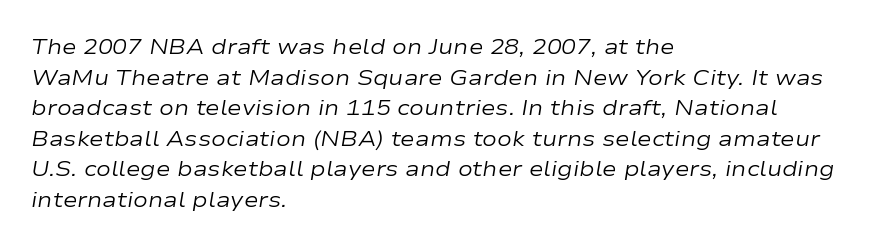
The image shows 22 px text type, italic (leaning right); set left-aligned, normal line spacing (1.39x), normal letter spacing, not underlined.
